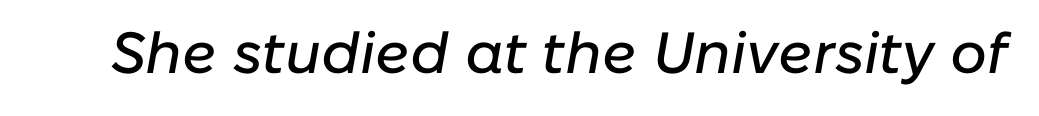
{"italic": "yes", "lean": "right", "slant_degrees": 10, "width": "normal", "stroke_contrast": "low", "x_height": "medium", "monospaced": "no", "underline": "no", "letter_spacing": "normal", "letter_spacing_em": 0.0, "glyph_px": 58}
